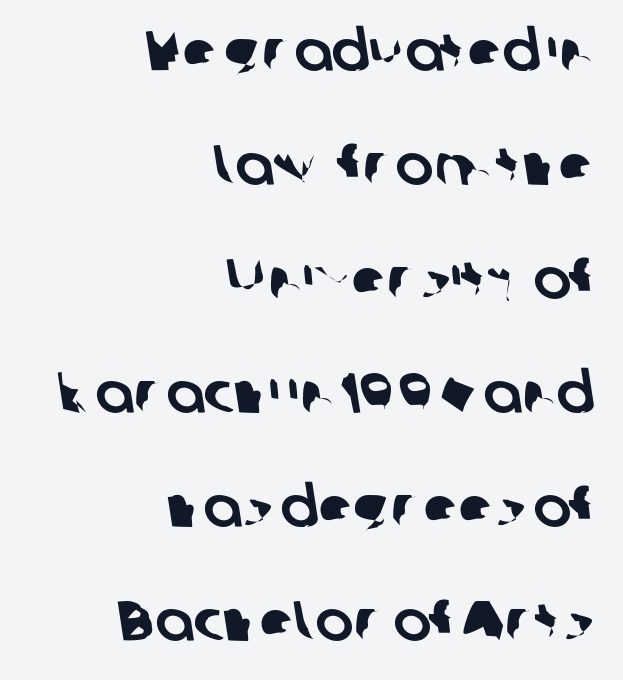
Q: Is the typeface a serif or a sans-serif typeface? A: Sans-serif.
Q: Is the text underlined? A: No.
Q: How is the paragraph aligned? A: Right-aligned.
Q: Is the spacing between letters normal or unusually wide? A: Normal.
Q: Is the spacing between lines tight, normal or loose? A: Loose.
Q: Width (condensed, normal, or wide)? A: Normal.
Q: Stroke contrast? A: Low.
Q: x-height? A: Medium.
Q: Monospaced? A: No.
